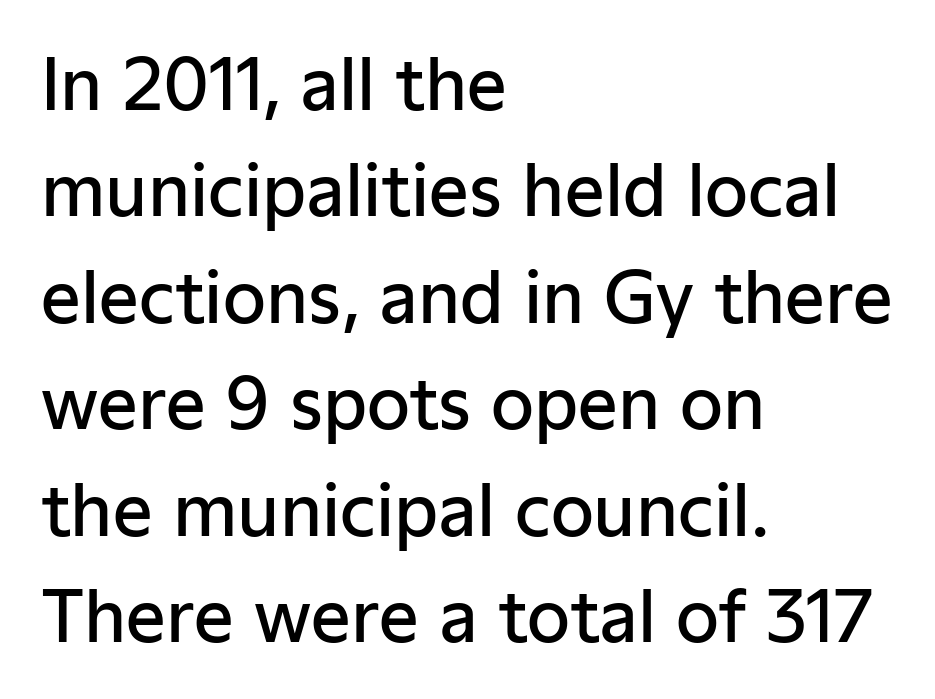
{"serif": "no", "italic": "no", "bold": "semi", "weight": "semibold", "width": "normal", "stroke_contrast": "low", "x_height": "medium", "monospaced": "no", "underline": "no", "align": "left", "line_spacing": "normal", "line_spacing_ratio": 1.52, "letter_spacing": "normal", "letter_spacing_em": 0.0, "glyph_px": 70}
